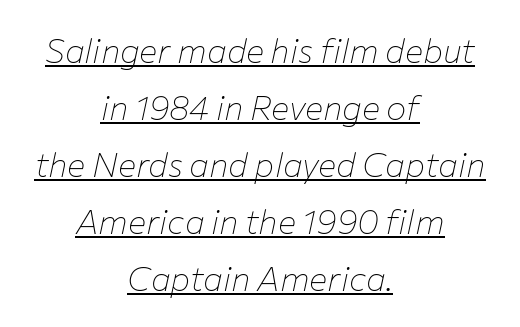
Q: Is the text bold? A: No.
Q: Is the text italic (slanted)? A: Yes, it leans right by about 12 degrees.
Q: Is the text underlined? A: Yes.
Q: How is the paragraph aligned? A: Centered.
Q: Is the spacing between letters normal or unusually wide? A: Normal.
Q: Is the spacing between lines tight, normal or loose? A: Normal.
Q: Width (condensed, normal, or wide)? A: Normal.
Q: Stroke contrast? A: Low.
Q: x-height? A: Medium.
Q: Monospaced? A: No.
